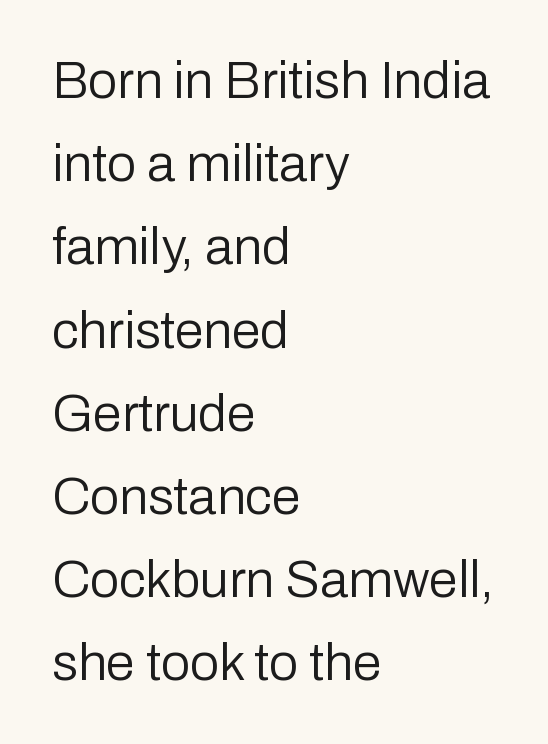
A classic flush-left, rag-right setting is used for this passage. Beneath every word, the page is bare. These lines were composed using upright roman letters. The face used here is proportionally spaced, like ordinary book or web type.
